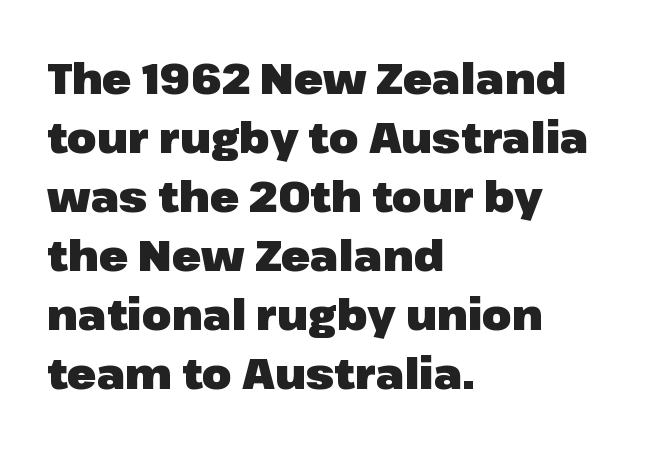
Q: Is the text bold? A: Yes.
Q: Is the text italic (slanted)? A: No, it is upright.
Q: Is the typeface a serif or a sans-serif typeface? A: Sans-serif.
Q: Is the text underlined? A: No.
Q: How is the paragraph aligned? A: Left-aligned.
Q: Is the spacing between letters normal or unusually wide? A: Normal.
Q: Is the spacing between lines tight, normal or loose? A: Normal.
Q: Width (condensed, normal, or wide)? A: Normal.
Q: Stroke contrast? A: Low.
Q: x-height? A: Medium.
Q: Monospaced? A: No.
